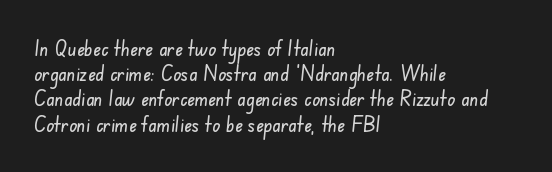
Q: Is the text underlined? A: No.
Q: How is the paragraph aligned? A: Left-aligned.
Q: Is the spacing between letters normal or unusually wide? A: Normal.
